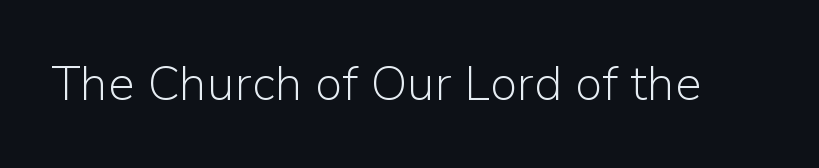
There is no visible air inserted between adjacent glyphs. The face used here is a sans, in the tradition of grotesques and geometrics. The letters advance in unequal steps, a hallmark of proportional type. Clear beneath every line of the passage.
